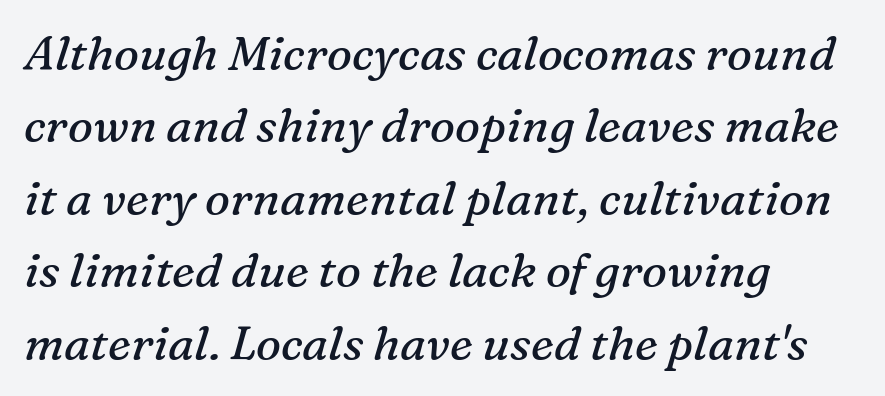
The rendering shows small feet on the letterforms — a serif design. The gaps between neighbouring characters are ordinary and unremarkable. The gap between lines stays unmarked. Heft: none added — not bold. There's an unmistakable incline to the writing here. Compared with typical paragraphs, the rows here are spaced about the same.
